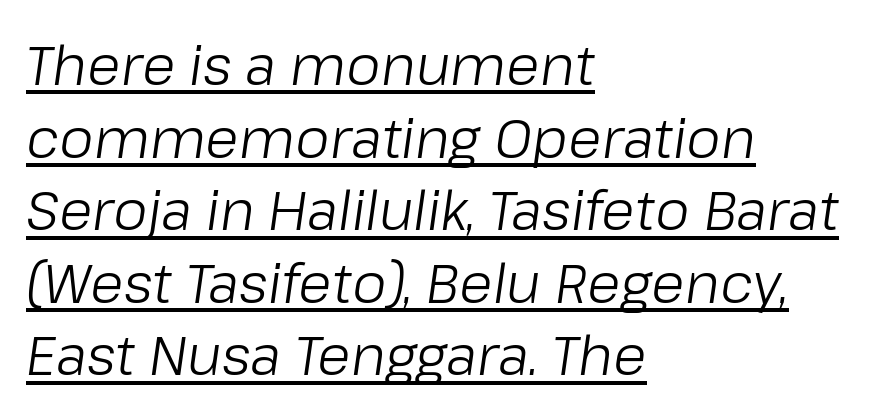
{"italic": "yes", "lean": "right", "slant_degrees": 8, "bold": "no", "weight": "light", "width": "normal", "stroke_contrast": "low", "x_height": "medium", "monospaced": "no", "underline": "yes", "align": "left", "line_spacing": "normal", "line_spacing_ratio": 1.32, "letter_spacing": "normal", "letter_spacing_em": 0.0, "glyph_px": 55}
